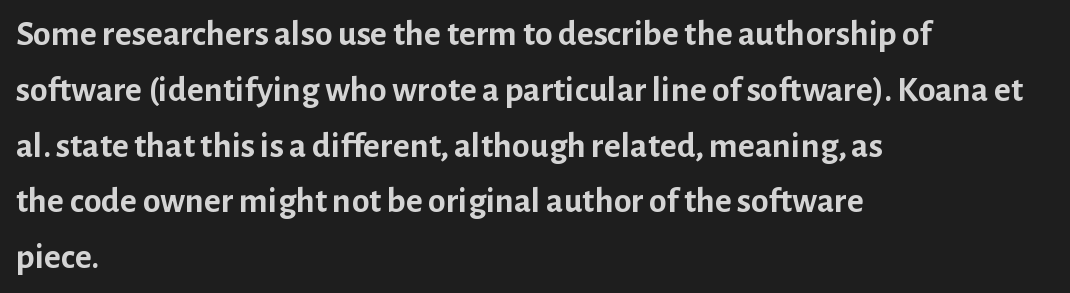
Q: Is the text bold? A: Yes.
Q: Is the text italic (slanted)? A: No, it is upright.
Q: Is the typeface a serif or a sans-serif typeface? A: Sans-serif.
Q: Is the text underlined? A: No.
Q: How is the paragraph aligned? A: Left-aligned.
Q: Is the spacing between letters normal or unusually wide? A: Normal.
Q: Is the spacing between lines tight, normal or loose? A: Normal.
Q: Width (condensed, normal, or wide)? A: Normal.
Q: Stroke contrast? A: Low.
Q: x-height? A: Medium.
Q: Monospaced? A: No.
